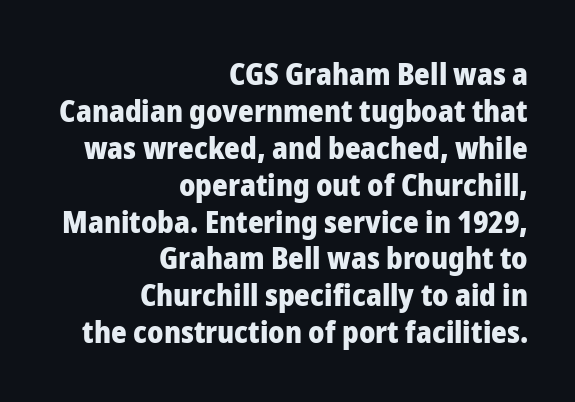
{"serif": "no", "italic": "no", "bold": "yes", "weight": "heavy", "width": "normal", "stroke_contrast": "low", "x_height": "medium", "monospaced": "no", "underline": "no", "align": "right", "line_spacing_ratio": 1.23, "letter_spacing": "normal", "letter_spacing_em": 0.0, "glyph_px": 30}
